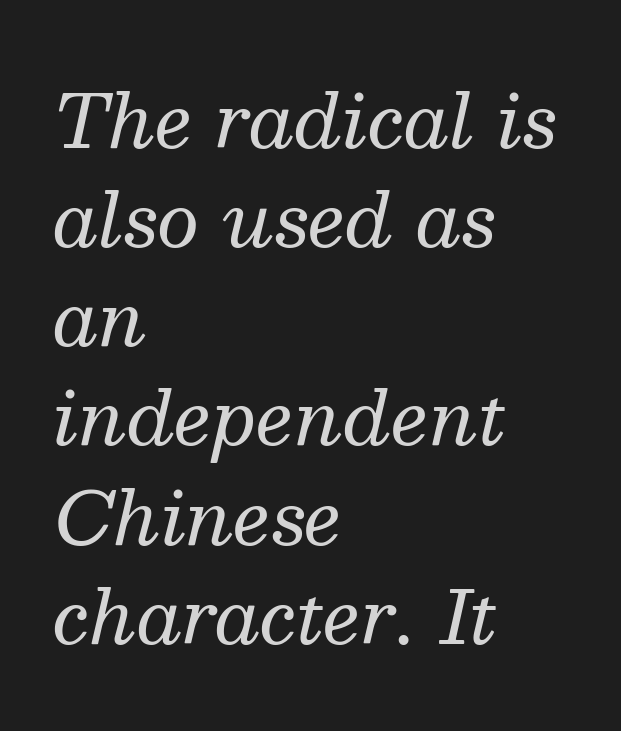
Interline gaps are of average width in this sample. The rendering applies a slant to the glyphs. A classic flush-left, rag-right setting is used for this passage. You could call the tracking neutral — neither tight nor loose.
